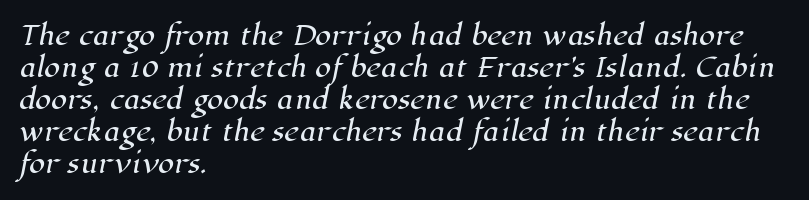
Q: Is the text underlined? A: No.
Q: How is the paragraph aligned? A: Left-aligned.
Q: Is the spacing between letters normal or unusually wide? A: Normal.
